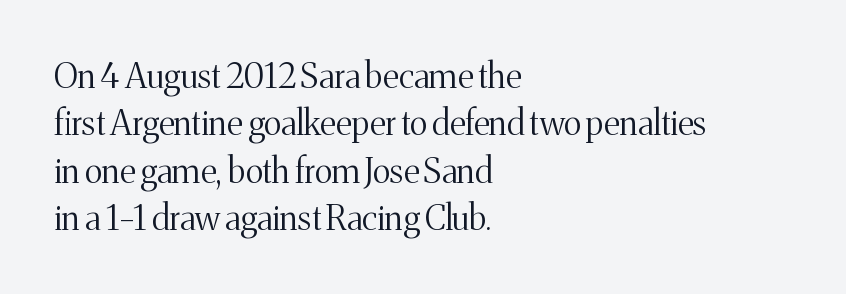
{"serif": "yes", "italic": "no", "bold": "no", "weight": "light", "width": "normal", "stroke_contrast": "medium", "x_height": "medium", "monospaced": "no", "underline": "no", "align": "left", "line_spacing": "normal", "line_spacing_ratio": 1.39, "letter_spacing": "normal", "letter_spacing_em": 0.0, "glyph_px": 34}
